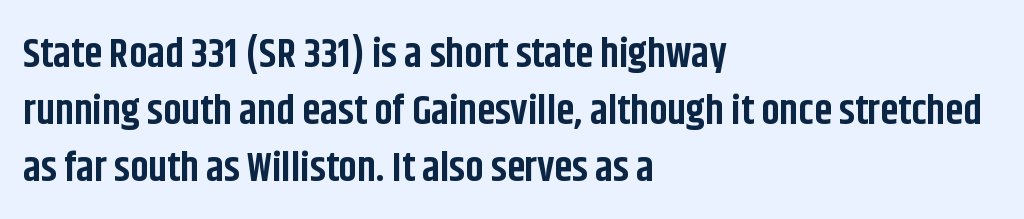
{"serif": "no", "italic": "no", "bold": "yes", "weight": "bold", "width": "condensed", "stroke_contrast": "low", "x_height": "large", "monospaced": "no", "underline": "no", "align": "left", "line_spacing": "normal", "line_spacing_ratio": 1.39, "letter_spacing": "normal", "letter_spacing_em": 0.0, "glyph_px": 41}
